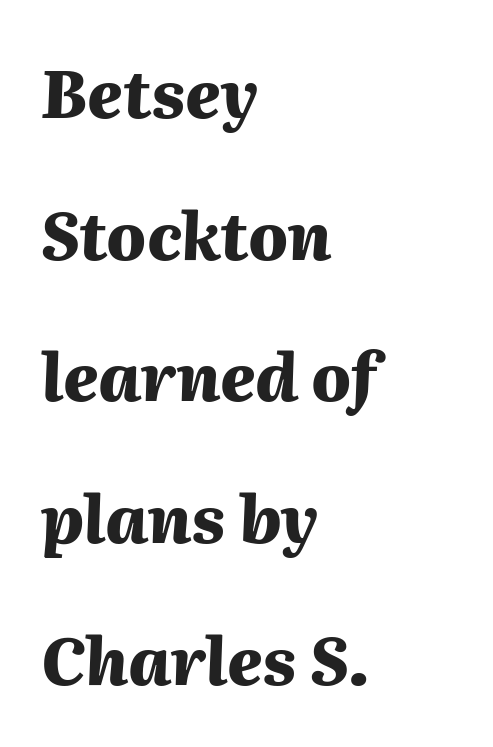
Q: Is the text bold? A: Yes.
Q: Is the text italic (slanted)? A: Yes, it leans right by about 2 degrees.
Q: Is the text underlined? A: No.
Q: How is the paragraph aligned? A: Left-aligned.
Q: Is the spacing between letters normal or unusually wide? A: Normal.
Q: Is the spacing between lines tight, normal or loose? A: Loose.
Q: Width (condensed, normal, or wide)? A: Normal.
Q: Stroke contrast? A: Medium.
Q: x-height? A: Medium.
Q: Monospaced? A: No.
